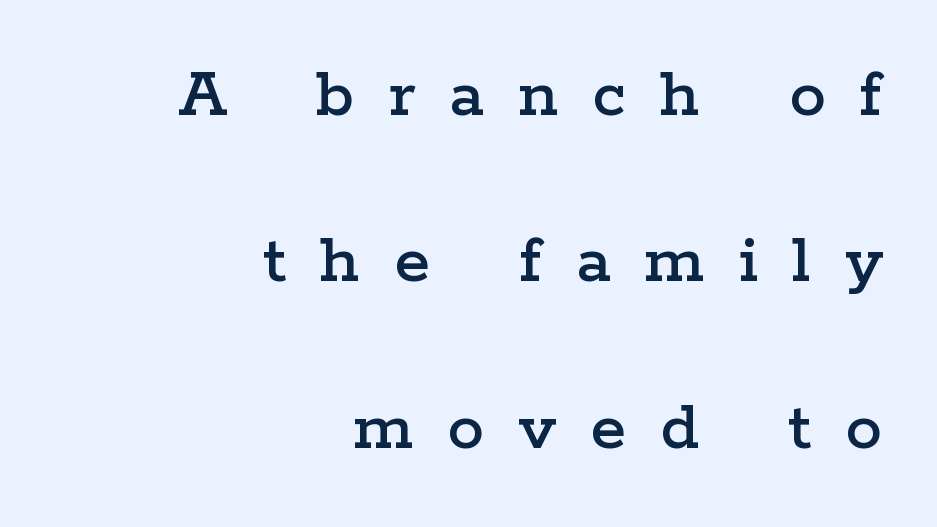
The image shows 73 px wide serif type, upright; set right-aligned, loose line spacing (2.28x), unusually wide letter spacing (+0.47 em), not underlined; low stroke contrast and a medium x-height.
